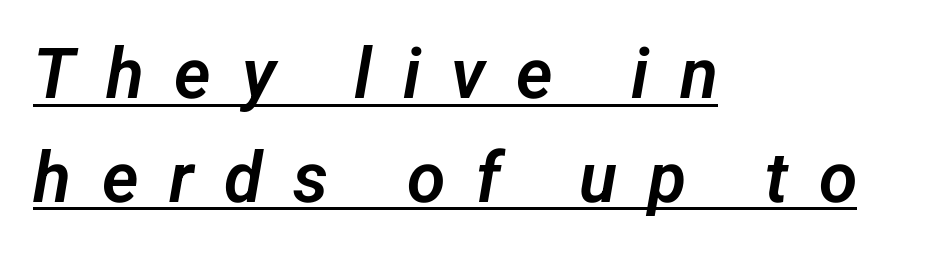
{"serif": "no", "width": "normal", "stroke_contrast": "low", "x_height": "medium", "monospaced": "no", "underline": "yes", "align": "left", "line_spacing": "normal", "line_spacing_ratio": 1.48, "letter_spacing": "wide", "letter_spacing_em": 0.44, "glyph_px": 70}
